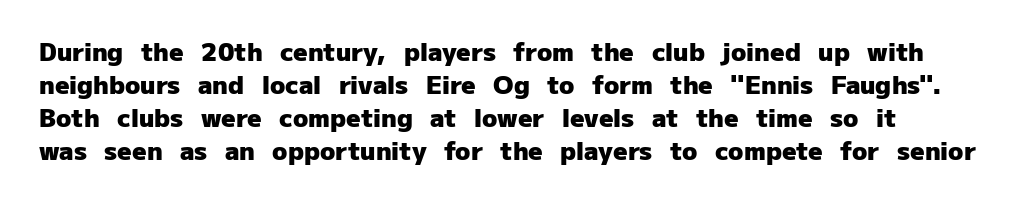
{"italic": "no", "bold": "yes", "underline": "no", "line_spacing": "normal", "line_spacing_ratio": 1.32, "letter_spacing": "normal", "letter_spacing_em": 0.0, "glyph_px": 25}
